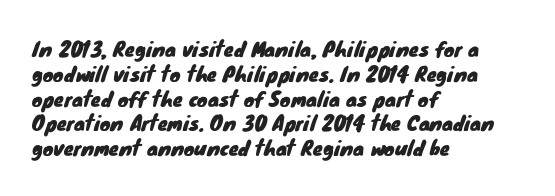
Q: Is the text underlined? A: No.
Q: How is the paragraph aligned? A: Left-aligned.
Q: Is the spacing between letters normal or unusually wide? A: Normal.
